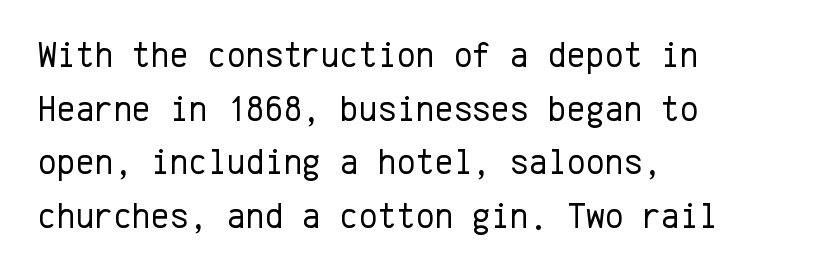
Q: Is the text bold? A: No.
Q: Is the text italic (slanted)? A: No, it is upright.
Q: Is the typeface a serif or a sans-serif typeface? A: Sans-serif.
Q: Is the text underlined? A: No.
Q: How is the paragraph aligned? A: Left-aligned.
Q: Is the spacing between letters normal or unusually wide? A: Normal.
Q: Is the spacing between lines tight, normal or loose? A: Normal.
Q: Width (condensed, normal, or wide)? A: Normal.
Q: Stroke contrast? A: Low.
Q: x-height? A: Medium.
Q: Monospaced? A: Yes.
